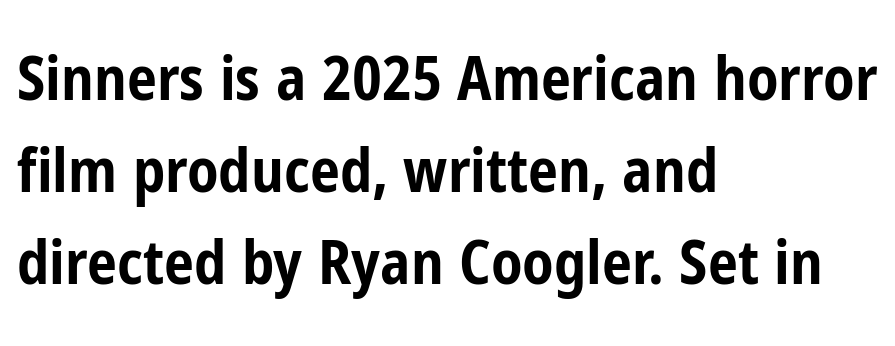
Q: Is the text bold? A: Yes.
Q: Is the text italic (slanted)? A: No, it is upright.
Q: Is the typeface a serif or a sans-serif typeface? A: Sans-serif.
Q: Is the text underlined? A: No.
Q: How is the paragraph aligned? A: Left-aligned.
Q: Is the spacing between letters normal or unusually wide? A: Normal.
Q: Is the spacing between lines tight, normal or loose? A: Normal.
Q: Width (condensed, normal, or wide)? A: Condensed.
Q: Stroke contrast? A: Low.
Q: x-height? A: Medium.
Q: Monospaced? A: No.
